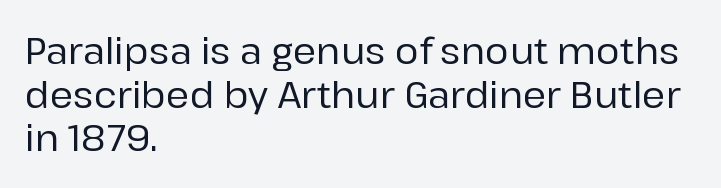
Q: Is the text italic (slanted)? A: No, it is upright.
Q: Is the typeface a serif or a sans-serif typeface? A: Sans-serif.
Q: Is the text underlined? A: No.
Q: How is the paragraph aligned? A: Left-aligned.
Q: Is the spacing between letters normal or unusually wide? A: Normal.
Q: Width (condensed, normal, or wide)? A: Normal.
Q: Stroke contrast? A: Low.
Q: x-height? A: Medium.
Q: Monospaced? A: No.
